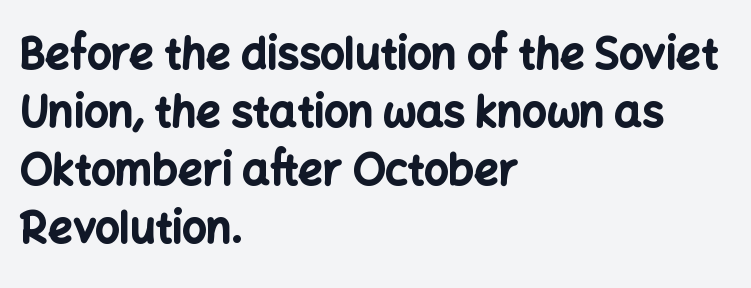
The face used here is proportionally spaced, like ordinary book or web type. Each line starts at the same left margin while the right side varies. Decoration check: the copy has no underline. Does the weight exceed regular? Yes, all the way to bold.
